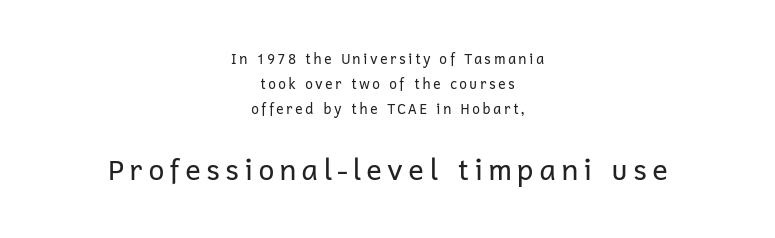
The image shows 29 px regular-weight sans-serif type, upright; set centered, line spacing 1.8x, not underlined; the second (bottom) block is 2.07x larger; low stroke contrast and a medium x-height.
